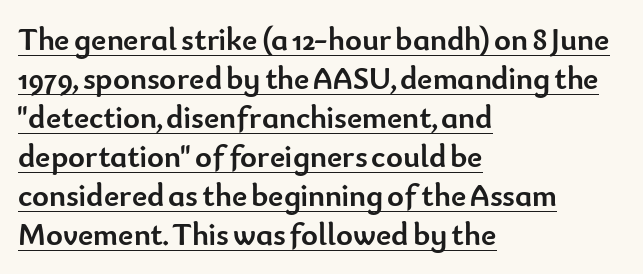
Students, note that the glyphs here touch the page at normal intervals. A typesetter would call this proportional, since set widths differ per character. How heavy is the stroke? Heavy — this is a bold. Every character sits straight up, as roman type does. Reading down the block, your eye returns to a fixed left position each line.
